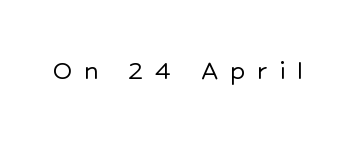
A sans-serif font was chosen for this passage. Character widths vary here, with narrow letters taking less room than wide ones. The words here are not underlined. There is plenty of visible air inserted between adjacent glyphs.
